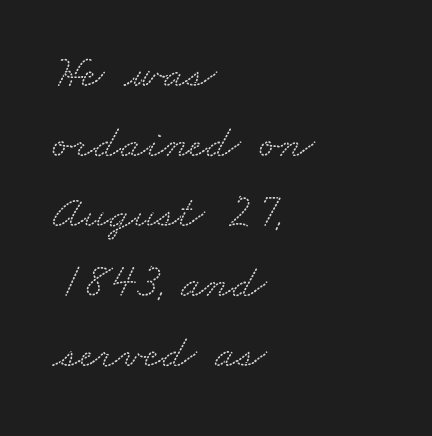
The image shows 48 px wide type; set left-aligned, normal line spacing (1.46x), normal letter spacing, not underlined; low stroke contrast and a small x-height.
